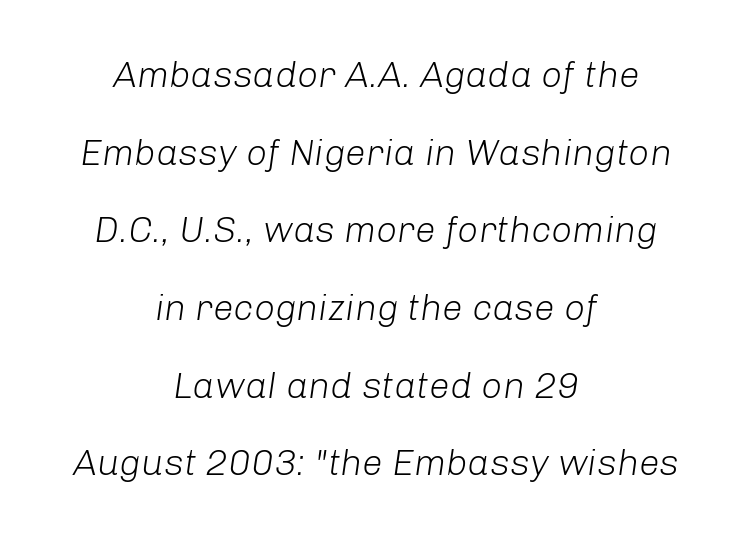
The rendering uses a large line-height, opening up the rows. The letterforms sit shoulder to shoulder at normal distance. If you drew a line through each stem, it would be angled. The strip under each line holds only bare page.
